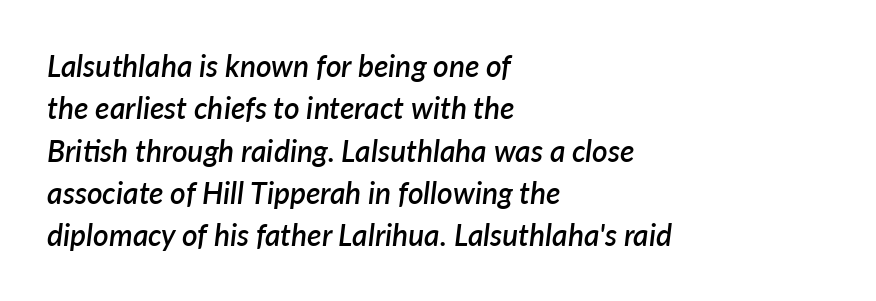
{"italic": "yes", "lean": "right", "slant_degrees": 7, "bold": "semi", "weight": "semibold", "width": "normal", "stroke_contrast": "low", "x_height": "medium", "monospaced": "no", "underline": "no", "align": "left", "line_spacing": "normal", "line_spacing_ratio": 1.41, "letter_spacing": "normal", "letter_spacing_em": 0.0, "glyph_px": 30}
